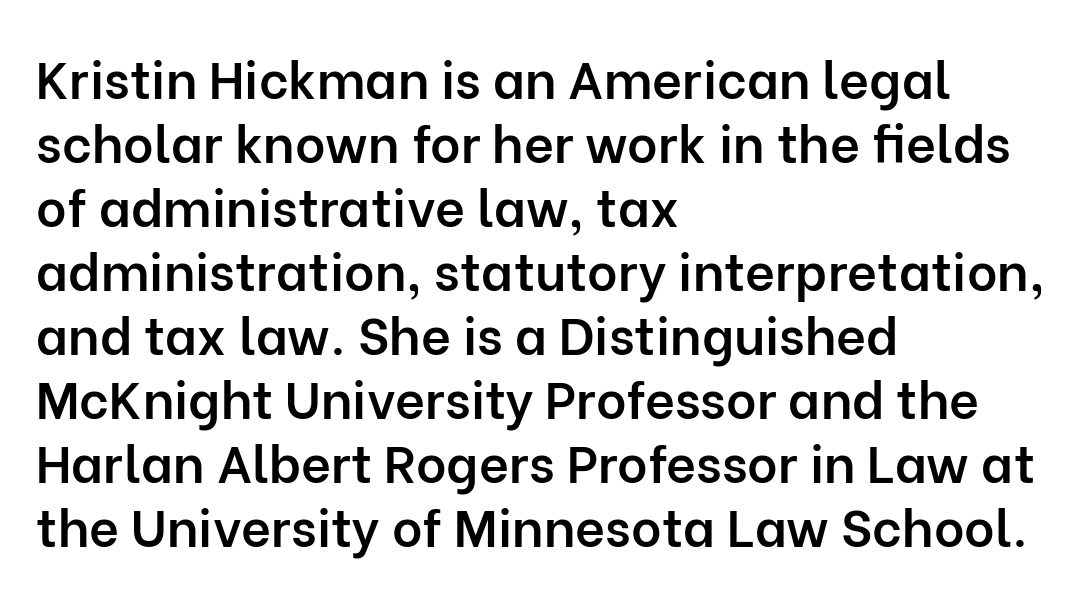
Q: Is the text bold? A: Semi-bold.
Q: Is the text italic (slanted)? A: No, it is upright.
Q: Is the typeface a serif or a sans-serif typeface? A: Sans-serif.
Q: Is the text underlined? A: No.
Q: How is the paragraph aligned? A: Left-aligned.
Q: Is the spacing between letters normal or unusually wide? A: Normal.
Q: Width (condensed, normal, or wide)? A: Normal.
Q: Stroke contrast? A: Low.
Q: x-height? A: Medium.
Q: Monospaced? A: No.
